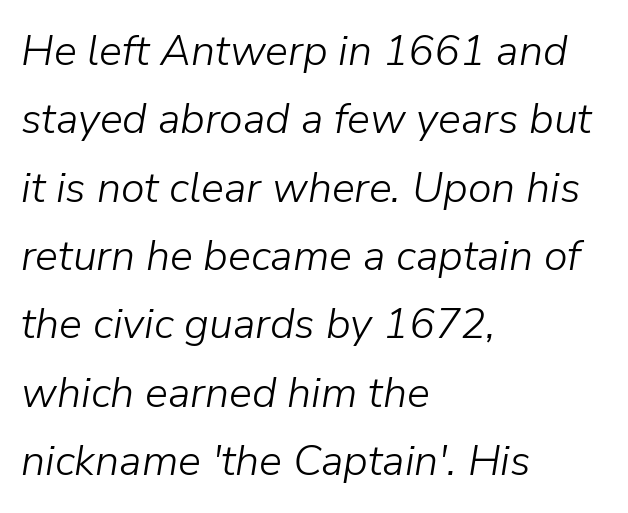
Q: Is the text bold? A: No.
Q: Is the text italic (slanted)? A: Yes, it leans right by about 9 degrees.
Q: Is the text underlined? A: No.
Q: How is the paragraph aligned? A: Left-aligned.
Q: Is the spacing between letters normal or unusually wide? A: Normal.
Q: Is the spacing between lines tight, normal or loose? A: Normal.
Q: Width (condensed, normal, or wide)? A: Normal.
Q: Stroke contrast? A: Low.
Q: x-height? A: Medium.
Q: Monospaced? A: No.
